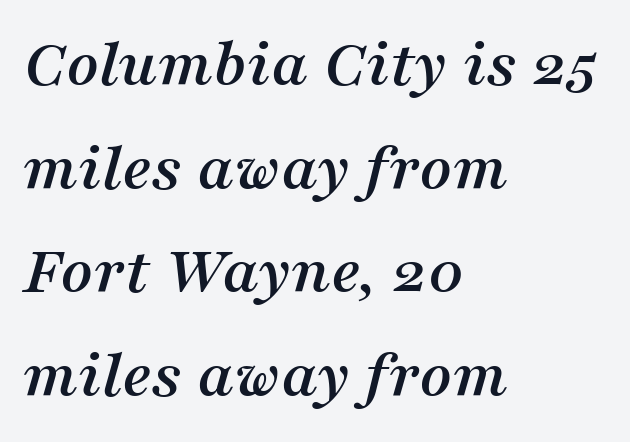
Q: Is the text italic (slanted)? A: Yes, it leans right by about 16 degrees.
Q: Is the typeface a serif or a sans-serif typeface? A: Serif.
Q: Is the text underlined? A: No.
Q: How is the paragraph aligned? A: Left-aligned.
Q: Is the spacing between letters normal or unusually wide? A: Normal.
Q: Is the spacing between lines tight, normal or loose? A: Normal.
Q: Width (condensed, normal, or wide)? A: Normal.
Q: Stroke contrast? A: Medium.
Q: x-height? A: Medium.
Q: Monospaced? A: No.
